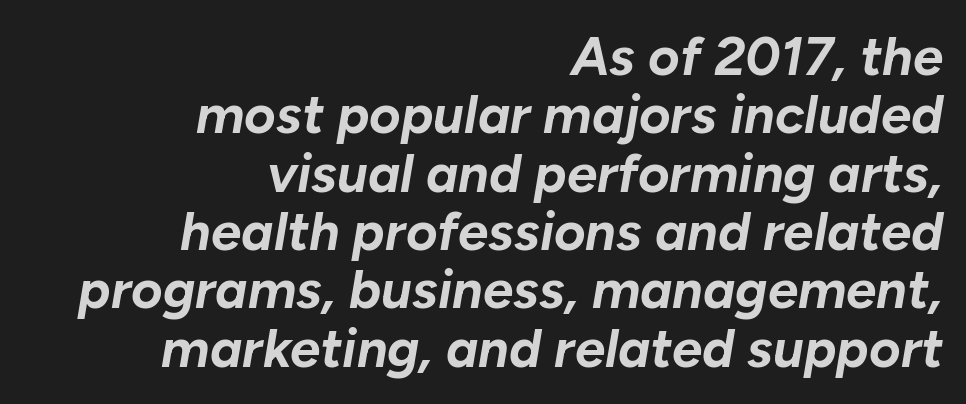
The image shows 54 px bold type, italic (leaning right); set right-aligned, tight line spacing (1.08x), normal letter spacing, not underlined; low stroke contrast and a medium x-height.
